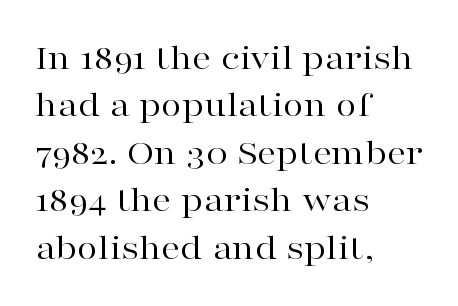
Q: Is the text bold? A: No.
Q: Is the text italic (slanted)? A: No, it is upright.
Q: Is the typeface a serif or a sans-serif typeface? A: Serif.
Q: Is the text underlined? A: No.
Q: How is the paragraph aligned? A: Left-aligned.
Q: Is the spacing between letters normal or unusually wide? A: Normal.
Q: Is the spacing between lines tight, normal or loose? A: Normal.
Q: Width (condensed, normal, or wide)? A: Wide.
Q: Stroke contrast? A: High.
Q: x-height? A: Medium.
Q: Monospaced? A: No.
